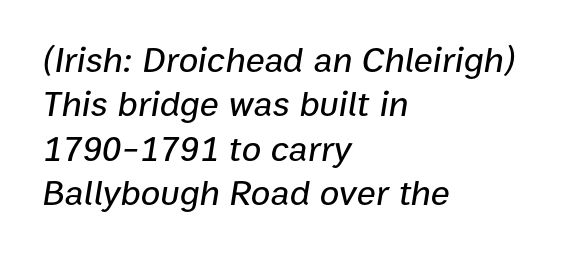
{"italic": "yes", "lean": "right", "slant_degrees": 9, "width": "normal", "stroke_contrast": "low", "x_height": "medium", "monospaced": "no", "underline": "no", "align": "left", "line_spacing_ratio": 1.23, "letter_spacing": "normal", "letter_spacing_em": 0.0, "glyph_px": 36}
